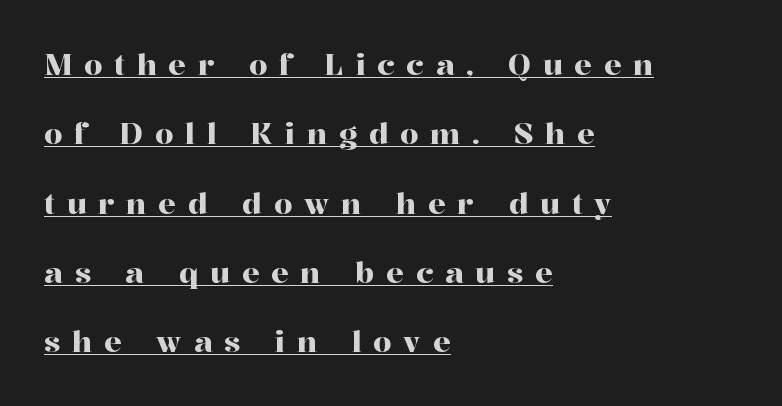
The image shows 29 px serif type, upright; set left-aligned, loose line spacing (2.39x), unusually wide letter spacing (+0.41 em), underlined; high stroke contrast and a medium x-height.
